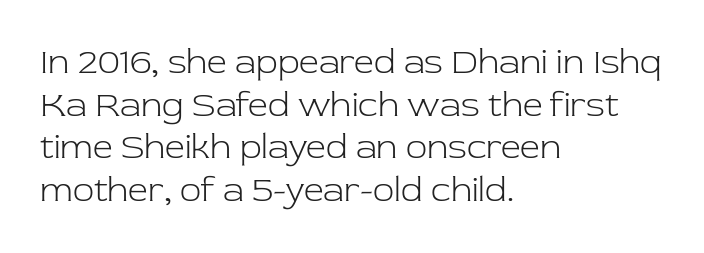
Q: Is the text bold? A: No.
Q: Is the text italic (slanted)? A: No, it is upright.
Q: Is the typeface a serif or a sans-serif typeface? A: Serif.
Q: Is the text underlined? A: No.
Q: How is the paragraph aligned? A: Left-aligned.
Q: Is the spacing between letters normal or unusually wide? A: Normal.
Q: Width (condensed, normal, or wide)? A: Normal.
Q: Stroke contrast? A: Low.
Q: x-height? A: Medium.
Q: Monospaced? A: No.
